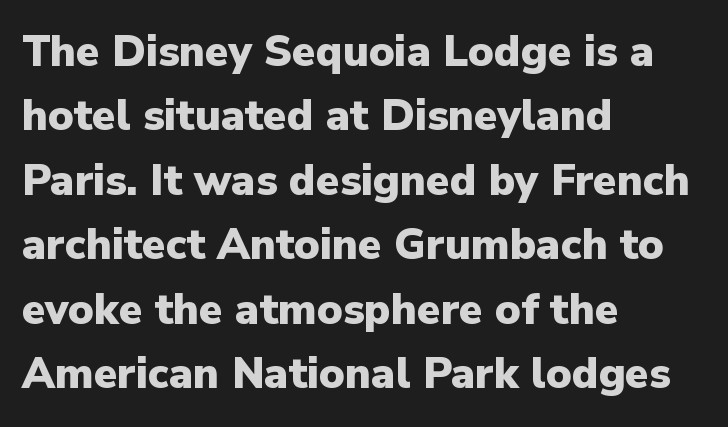
Q: Is the text bold? A: Yes.
Q: Is the text italic (slanted)? A: No, it is upright.
Q: Is the typeface a serif or a sans-serif typeface? A: Sans-serif.
Q: Is the text underlined? A: No.
Q: How is the paragraph aligned? A: Left-aligned.
Q: Is the spacing between letters normal or unusually wide? A: Normal.
Q: Is the spacing between lines tight, normal or loose? A: Normal.
Q: Width (condensed, normal, or wide)? A: Normal.
Q: Stroke contrast? A: Low.
Q: x-height? A: Medium.
Q: Monospaced? A: No.
